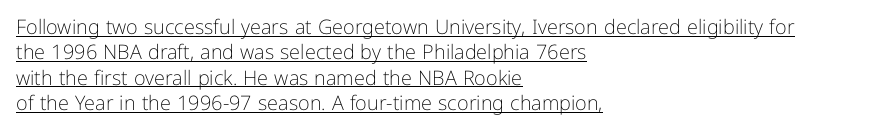
Q: Is the text bold? A: No.
Q: Is the text italic (slanted)? A: No, it is upright.
Q: Is the text underlined? A: Yes.
Q: How is the paragraph aligned? A: Left-aligned.
Q: Is the spacing between letters normal or unusually wide? A: Normal.
Q: Is the spacing between lines tight, normal or loose? A: Normal.
